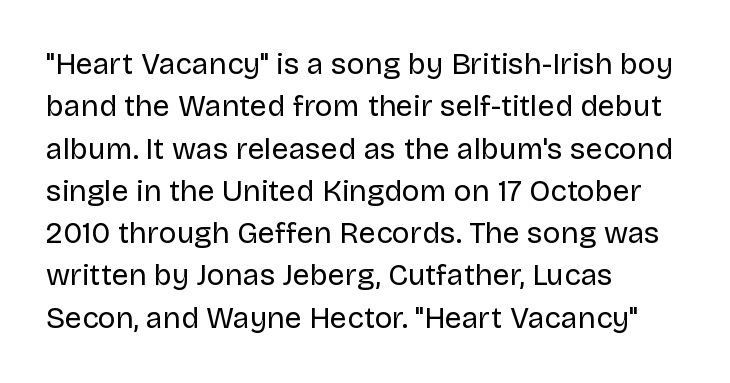
Unmarked baselines from the first word to the last. Serifs: no, the terminals of the letterforms are clean. Nothing heavy about these letters — not bold at all. Caption: multi-line text, flush left, ragged right. Italic: no, the glyphs are upright roman.
